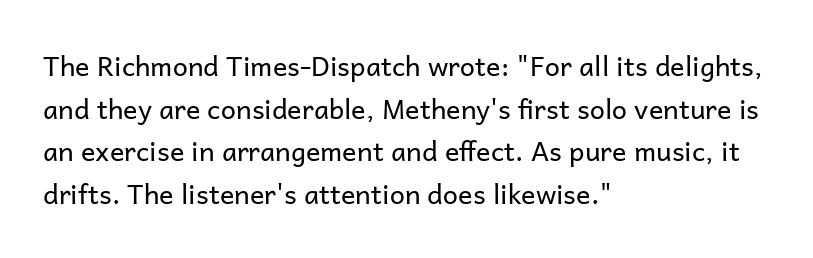
The image shows 27 px text type, upright; set left-aligned, normal line spacing (1.58x), normal letter spacing, not underlined.
